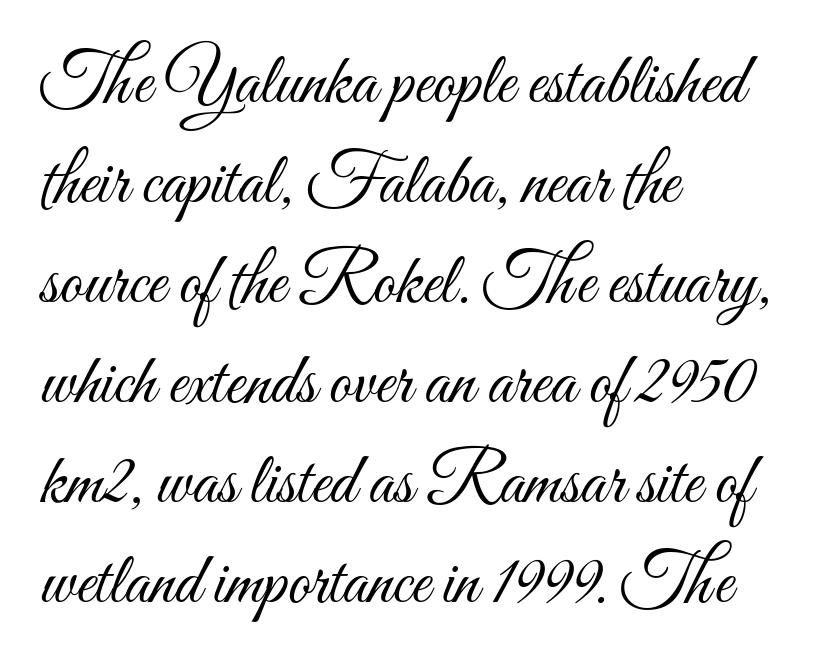
The image shows 72 px light, condensed type; set left-aligned, normal line spacing (1.39x), normal letter spacing, not underlined; medium stroke contrast and a small x-height.
